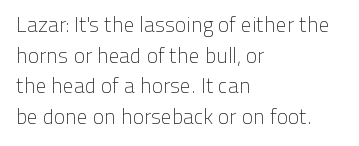
Q: Is the text bold? A: No.
Q: Is the text italic (slanted)? A: No, it is upright.
Q: Is the text underlined? A: No.
Q: How is the paragraph aligned? A: Left-aligned.
Q: Is the spacing between letters normal or unusually wide? A: Normal.
Q: Is the spacing between lines tight, normal or loose? A: Normal.
